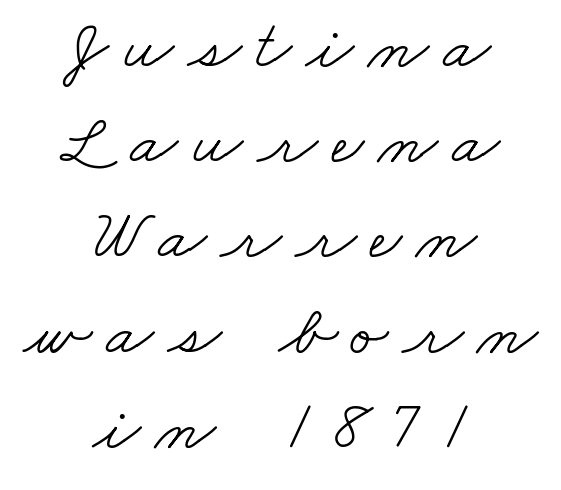
{"serif": "yes", "bold": "no", "weight": "light", "width": "wide", "stroke_contrast": "low", "x_height": "small", "monospaced": "no", "underline": "no", "align": "center", "line_spacing": "normal", "line_spacing_ratio": 1.36, "letter_spacing": "wide", "letter_spacing_em": 0.2, "glyph_px": 70}
